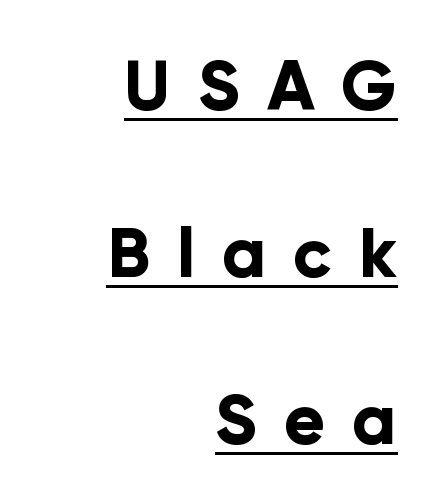
The image shows 69 px bold sans-serif type, upright; set right-aligned, loose line spacing (2.42x), unusually wide letter spacing (+0.39 em), underlined; low stroke contrast and a medium x-height.
